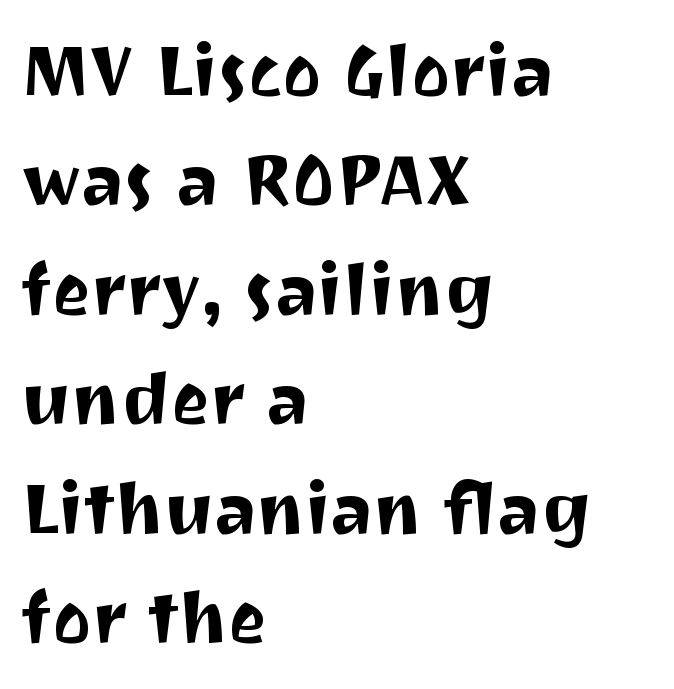
Think of a printed novel: that variable character pitch is what you see here. The ragged edge is on the right, which tells us the setting is flush left. In terms of posture, this sample is upright. Clear beneath every line of the passage. Rows of type keep a routine distance in the vertical direction.
